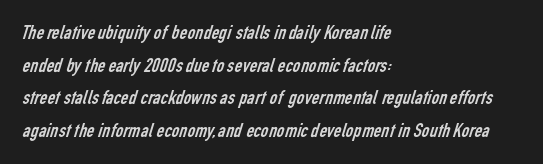
Q: Is the text bold? A: No.
Q: Is the text underlined? A: No.
Q: How is the paragraph aligned? A: Left-aligned.
Q: Is the spacing between letters normal or unusually wide? A: Normal.
Q: Is the spacing between lines tight, normal or loose? A: Normal.
